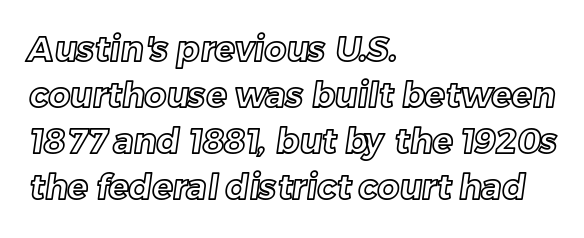
The image shows 34 px text type; set left-aligned, normal line spacing (1.35x), normal letter spacing, not underlined; a medium x-height.
